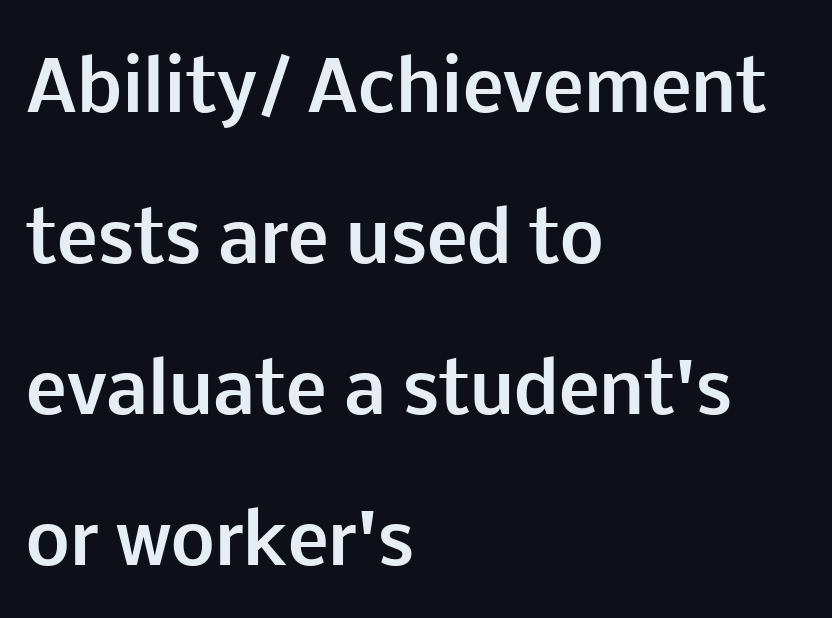
These lines keep a tight, regular rhythm from letter to letter. Decoration check: the copy has no underline. Compared with an ordinary text face, these strokes are far heavier — a full bold. Widely set lines give the paragraph a tall, airy silhouette. The passage shown is typed in a proportional face where columns would drift. No feet cap the strokes, marking this as sans-serif type.
